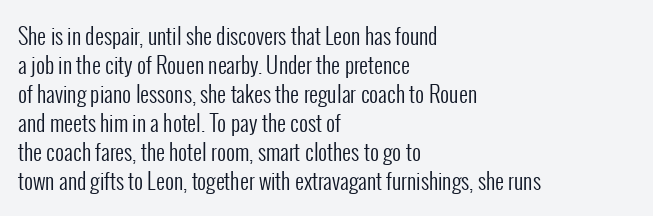
Q: Is the text bold? A: No.
Q: Is the text italic (slanted)? A: No, it is upright.
Q: Is the text underlined? A: No.
Q: How is the paragraph aligned? A: Left-aligned.
Q: Is the spacing between letters normal or unusually wide? A: Normal.
Q: Is the spacing between lines tight, normal or loose? A: Normal.
